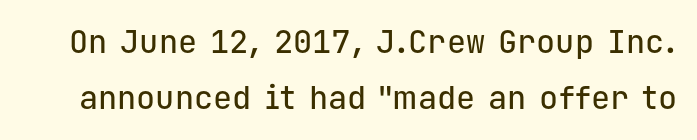
{"serif": "no", "italic": "no", "width": "normal", "stroke_contrast": "low", "x_height": "medium", "monospaced": "yes", "underline": "no", "line_spacing_ratio": 1.76, "letter_spacing": "normal", "letter_spacing_em": 0.0, "glyph_px": 32}
